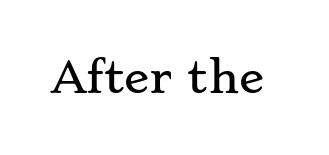
{"serif": "yes", "italic": "no", "width": "wide", "stroke_contrast": "low", "x_height": "small", "monospaced": "no", "underline": "no", "letter_spacing": "normal", "letter_spacing_em": 0.0, "glyph_px": 42}
